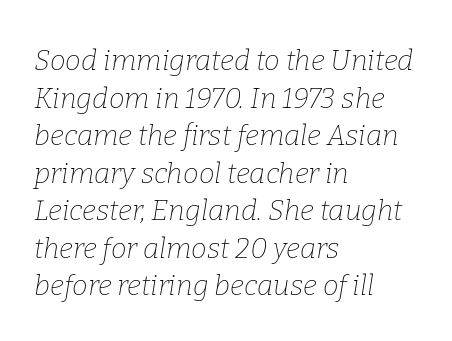
Yep, those are serifs on the letters. Summary of vertical rhythm: regular, with standard interline spacing. The face looks like a standard text weight, possibly lighter. A typesetter would mark this as italic.
